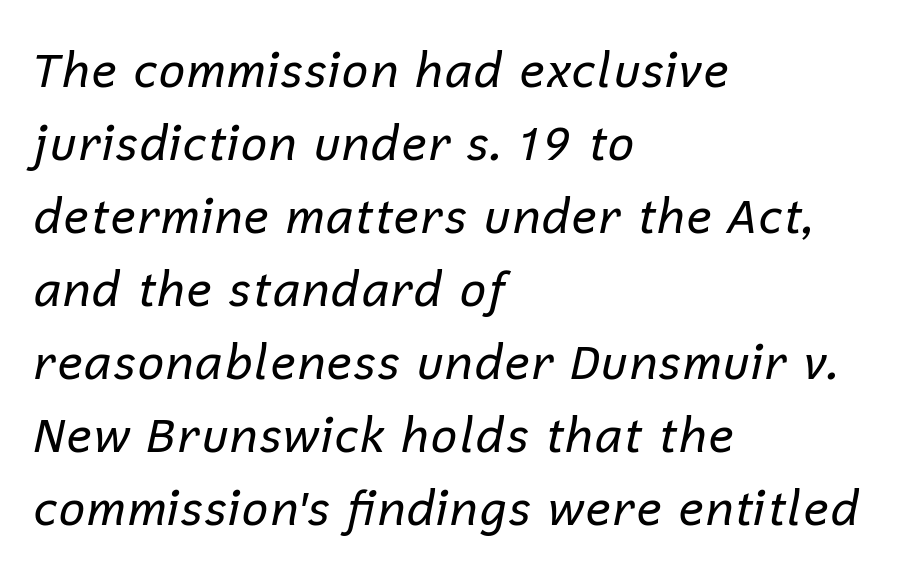
A typesetter would call this proportional, since set widths differ per character. Rule under the text: the space is simply empty. The typeface has the unassuming heft of standard copy or less. Here the glyphs are tracked normally, forming tight word shapes. Whoever set this chose a conventional vertical rhythm. Which margin do the lines hug? The left one — the right edge is uneven.
